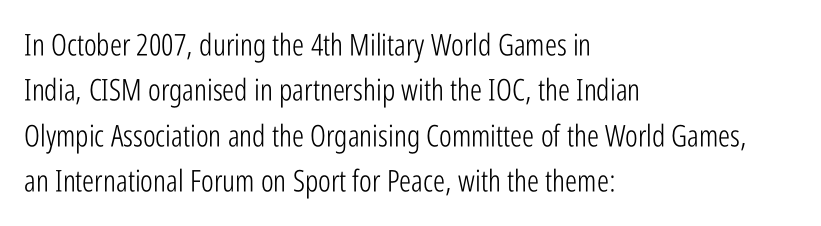
{"serif": "no", "italic": "no", "bold": "no", "weight": "light", "width": "condensed", "stroke_contrast": "low", "x_height": "medium", "monospaced": "no", "underline": "no", "align": "left", "line_spacing": "normal", "line_spacing_ratio": 1.51, "letter_spacing": "normal", "letter_spacing_em": 0.0, "glyph_px": 30}
